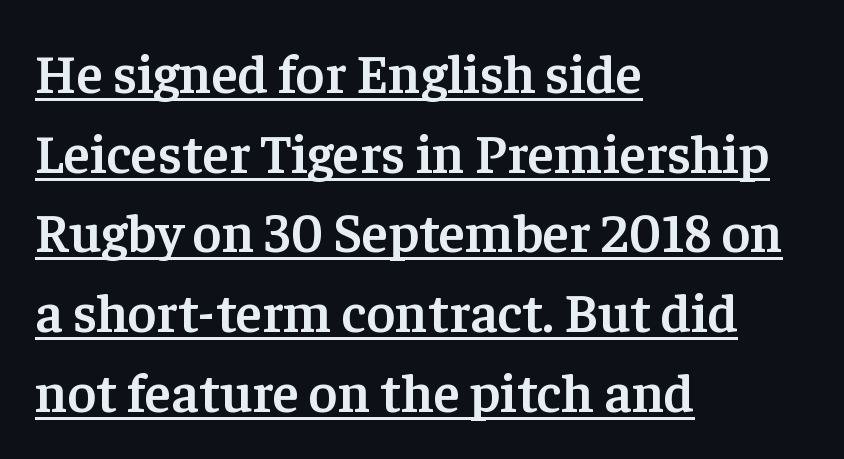
{"serif": "yes", "italic": "no", "bold": "semi", "weight": "semibold", "width": "normal", "stroke_contrast": "low", "x_height": "medium", "monospaced": "no", "underline": "yes", "align": "left", "line_spacing": "normal", "line_spacing_ratio": 1.45, "letter_spacing": "normal", "letter_spacing_em": 0.0, "glyph_px": 55}
